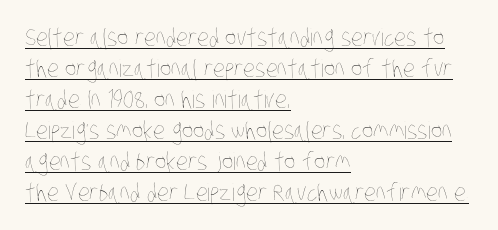
The image shows 24 px text type; set left-aligned, normal line spacing (1.29x), normal letter spacing, underlined.
